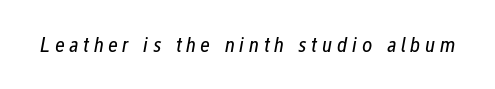
{"italic": "yes", "lean": "right", "slant_degrees": 12, "bold": "no", "underline": "no", "letter_spacing": "wide", "letter_spacing_em": 0.21, "glyph_px": 22}
